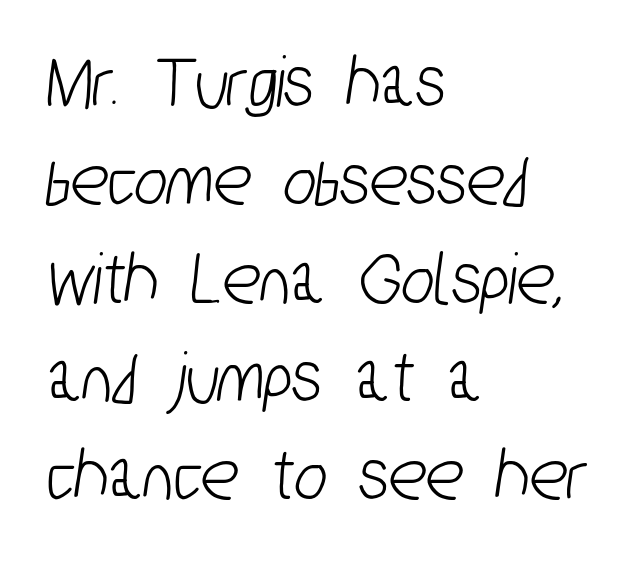
The image shows 78 px condensed sans-serif type; set left-aligned, normal line spacing (1.26x), normal letter spacing, not underlined; low stroke contrast and a medium x-height.
